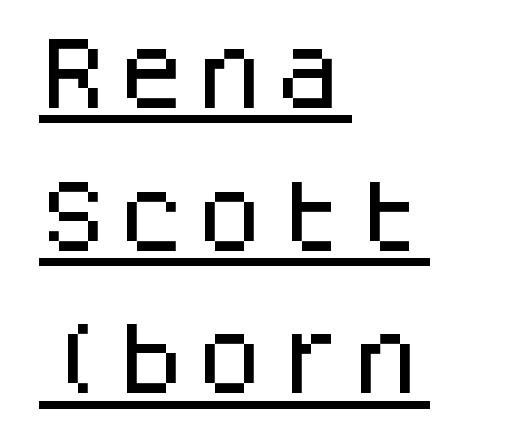
The image shows 78 px sans-serif type, upright, monospaced; set left-aligned, line spacing 1.83x, normal letter spacing, underlined; low stroke contrast and a large x-height.
